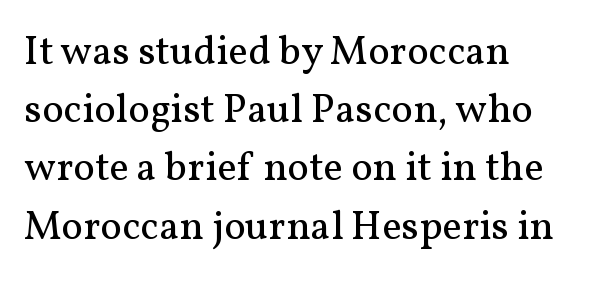
The image shows 41 px regular-weight serif type, upright; set left-aligned, normal line spacing (1.42x), normal letter spacing, not underlined; medium stroke contrast and a medium x-height.
